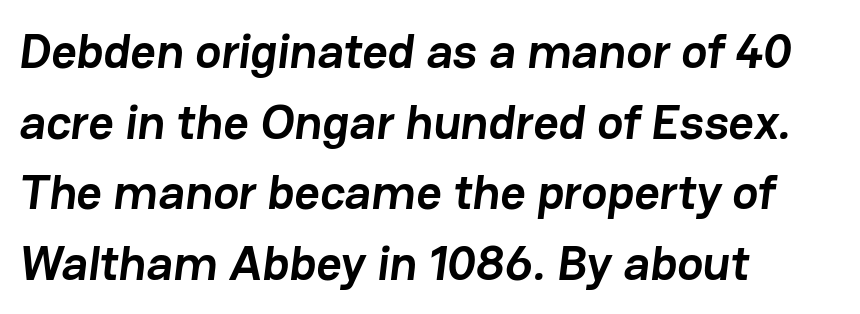
Honestly, the letter spacing is just normal — you wouldn't notice it. Here the designer chose a conventional face with non-uniform glyph widths. I'd describe the lettering as bold — thick and assertive. Every row of glyphs begins at an identical x-position on the left. Notice how descenders clear the ascenders below comfortably — that's standard leading. Clear beneath every line of the passage.
